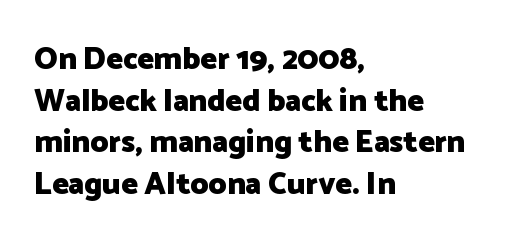
{"serif": "no", "italic": "no", "bold": "yes", "weight": "heavy", "width": "normal", "stroke_contrast": "low", "x_height": "medium", "monospaced": "no", "underline": "no", "align": "left", "line_spacing": "normal", "line_spacing_ratio": 1.34, "letter_spacing": "normal", "letter_spacing_em": 0.0, "glyph_px": 31}
